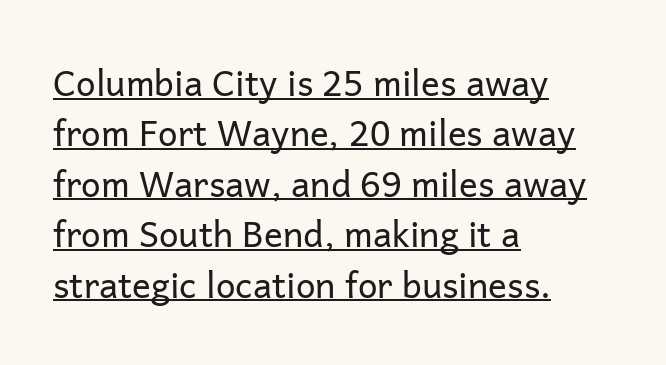
Q: Is the text bold? A: No.
Q: Is the text italic (slanted)? A: No, it is upright.
Q: Is the typeface a serif or a sans-serif typeface? A: Sans-serif.
Q: Is the text underlined? A: Yes.
Q: How is the paragraph aligned? A: Left-aligned.
Q: Is the spacing between letters normal or unusually wide? A: Normal.
Q: Is the spacing between lines tight, normal or loose? A: Normal.
Q: Width (condensed, normal, or wide)? A: Normal.
Q: Stroke contrast? A: Low.
Q: x-height? A: Medium.
Q: Monospaced? A: No.
